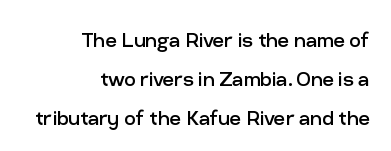
Q: Is the text bold? A: No.
Q: Is the text italic (slanted)? A: No, it is upright.
Q: Is the text underlined? A: No.
Q: How is the paragraph aligned? A: Right-aligned.
Q: Is the spacing between letters normal or unusually wide? A: Normal.
Q: Is the spacing between lines tight, normal or loose? A: Normal.
